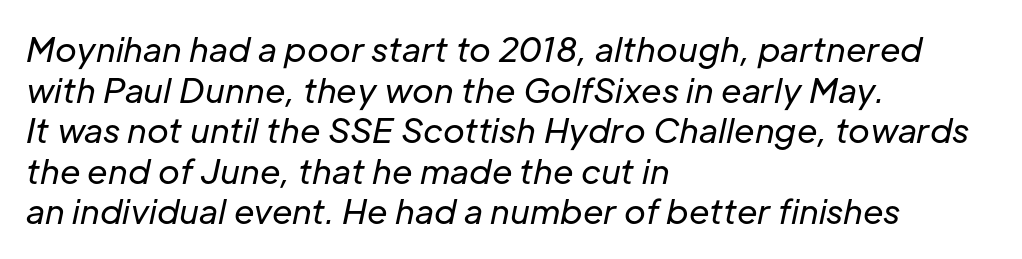
{"italic": "yes", "lean": "right", "slant_degrees": 12, "bold": "no", "weight": "regular", "width": "normal", "stroke_contrast": "low", "x_height": "medium", "monospaced": "no", "underline": "no", "align": "left", "line_spacing_ratio": 1.23, "letter_spacing": "normal", "letter_spacing_em": 0.0, "glyph_px": 33}
